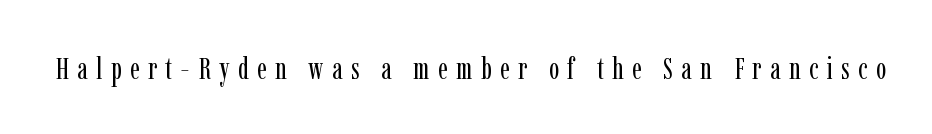
The image shows 31 px regular-weight, condensed serif type, upright; set unusually wide letter spacing (+0.27 em), not underlined; low stroke contrast and a medium x-height.
